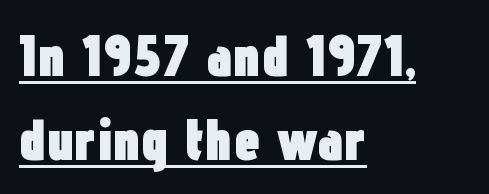
To sum up the face: it is a sans, with no serifs. Line spacing here is normal. This sample has the flowing, uneven cadence of proportional lettering. This sample carries an underscore along the baseline area. Does the lettering tilt? It doesn't — this is upright. The passage is arranged the way most books set body copy — flush left.
